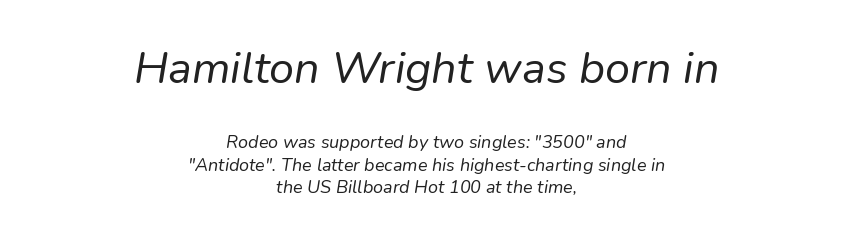
The image shows 45 px regular-weight type, italic (leaning right); set centered, normal line spacing (1.25x), normal letter spacing, not underlined; the first (top) block is 2.5x larger; low stroke contrast and a medium x-height.
